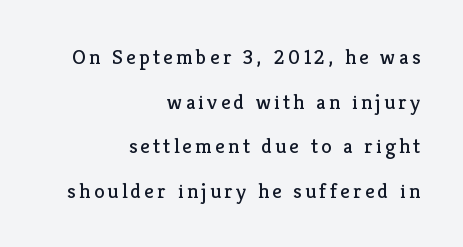
A student would call this right alignment; a typographer would say flush right, rag left. The passage shown is not underscored anywhere. Ascenders rise straight up at ninety degrees. Is this a heavy cut? Hardly; it is regular or lighter.
